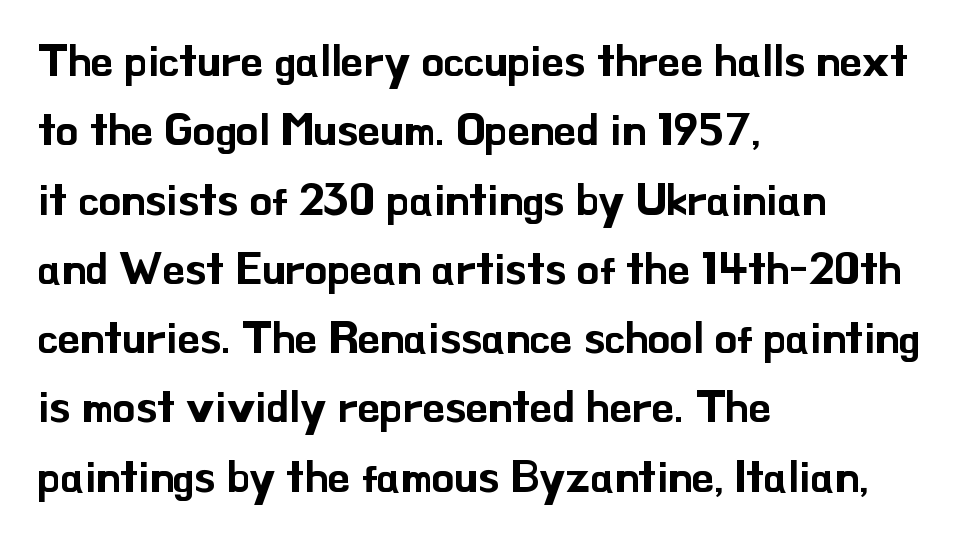
Q: Is the text italic (slanted)? A: No, it is upright.
Q: Is the typeface a serif or a sans-serif typeface? A: Sans-serif.
Q: Is the text underlined? A: No.
Q: How is the paragraph aligned? A: Left-aligned.
Q: Is the spacing between letters normal or unusually wide? A: Normal.
Q: Is the spacing between lines tight, normal or loose? A: Normal.
Q: Width (condensed, normal, or wide)? A: Normal.
Q: Stroke contrast? A: Low.
Q: x-height? A: Small.
Q: Monospaced? A: No.
